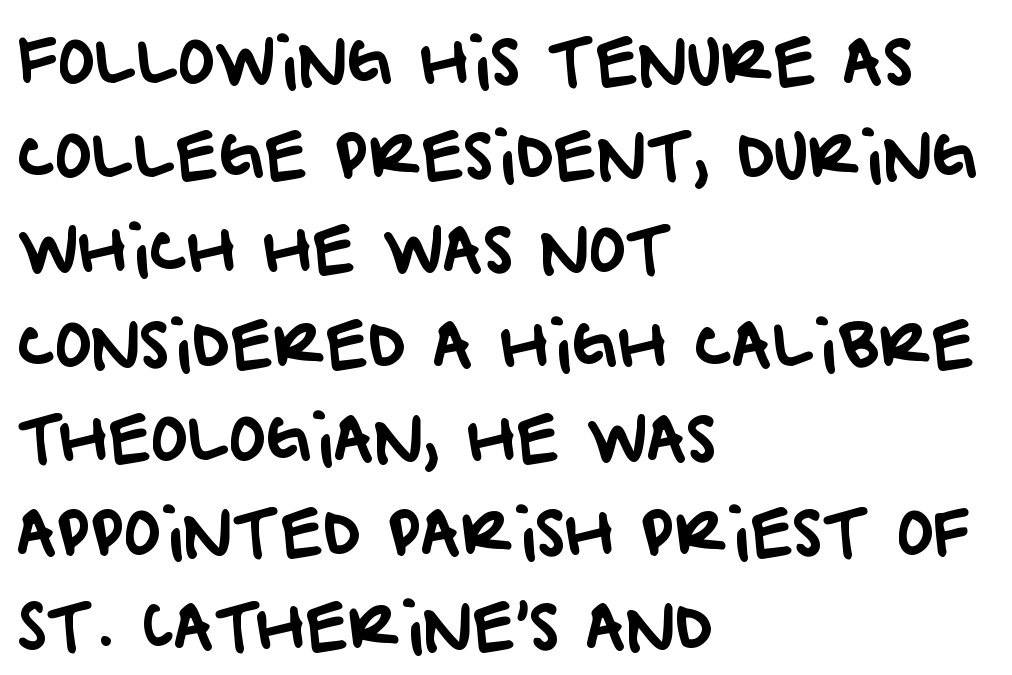
The passage shown is not underscored anywhere. The face used here is rendered with its standard letterfit. If you drew a ruler down the left edge, every line would touch it. You could not count columns in this text — the font is proportionally spaced. I'd call this a sans setting — the letters go barefoot. Leading: standard.
